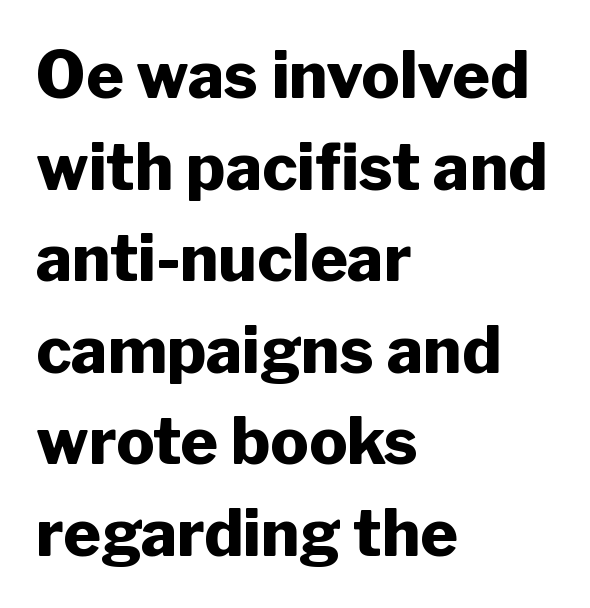
{"serif": "no", "italic": "no", "bold": "yes", "weight": "heavy", "width": "normal", "stroke_contrast": "low", "x_height": "medium", "monospaced": "no", "underline": "no", "align": "left", "line_spacing": "normal", "line_spacing_ratio": 1.43, "letter_spacing": "normal", "letter_spacing_em": 0.0, "glyph_px": 64}
